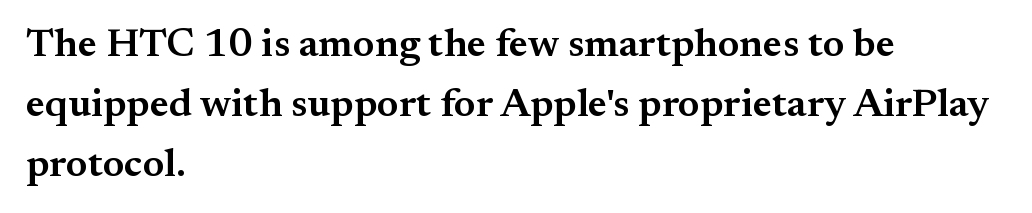
The image shows 40 px semibold serif type, upright; set left-aligned, normal line spacing (1.5x), normal letter spacing, not underlined; medium stroke contrast and a small x-height.
